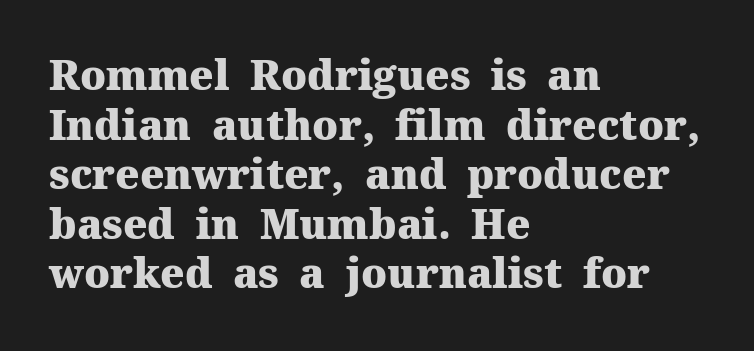
{"serif": "yes", "italic": "no", "bold": "yes", "weight": "heavy", "width": "normal", "stroke_contrast": "medium", "x_height": "medium", "monospaced": "no", "underline": "no", "align": "left", "line_spacing_ratio": 1.21, "letter_spacing": "normal", "letter_spacing_em": 0.0, "glyph_px": 41}
